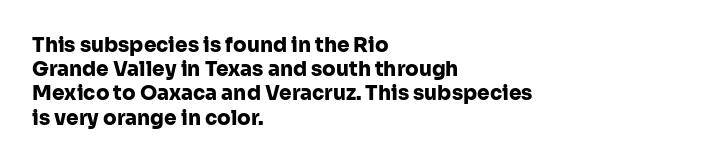
The image shows 20 px bold type, upright; set left-aligned, line spacing 1.21x, normal letter spacing, not underlined.
